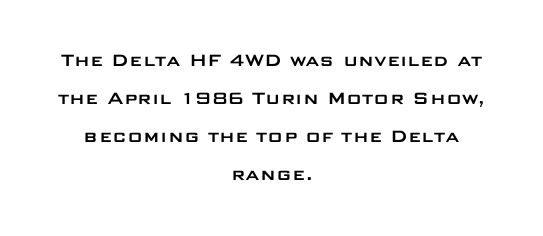
{"italic": "no", "underline": "no", "align": "center", "line_spacing_ratio": 1.81, "letter_spacing": "normal", "letter_spacing_em": 0.0, "glyph_px": 21}
